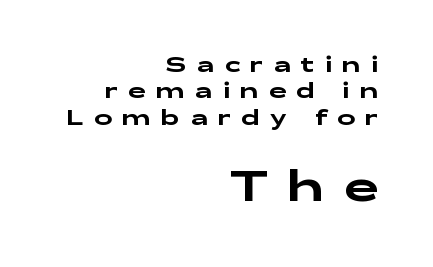
{"serif": "no", "italic": "no", "width": "wide", "stroke_contrast": "low", "x_height": "medium", "monospaced": "no", "underline": "no", "align": "right", "line_spacing_ratio": 1.2, "letter_spacing": "wide", "letter_spacing_em": 0.46, "larger_block": "second", "size_ratio": 1.95, "glyph_px": 43}
